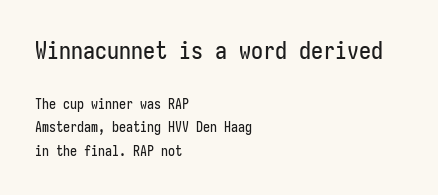
{"italic": "no", "underline": "no", "align": "left", "line_spacing": "normal", "line_spacing_ratio": 1.68, "letter_spacing": "normal", "letter_spacing_em": 0.0, "larger_block": "first", "size_ratio": 1.71, "glyph_px": 24}
